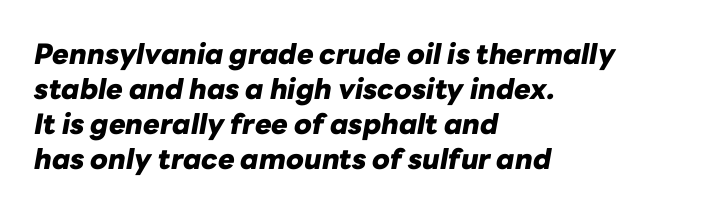
The image shows 28 px heavy type, italic (leaning right); set left-aligned, normal line spacing (1.25x), normal letter spacing, not underlined; low stroke contrast and a medium x-height.
